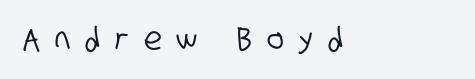
{"serif": "no", "width": "condensed", "stroke_contrast": "low", "x_height": "large", "monospaced": "no", "underline": "no", "align": "left", "letter_spacing": "wide", "letter_spacing_em": 0.47, "glyph_px": 32}
